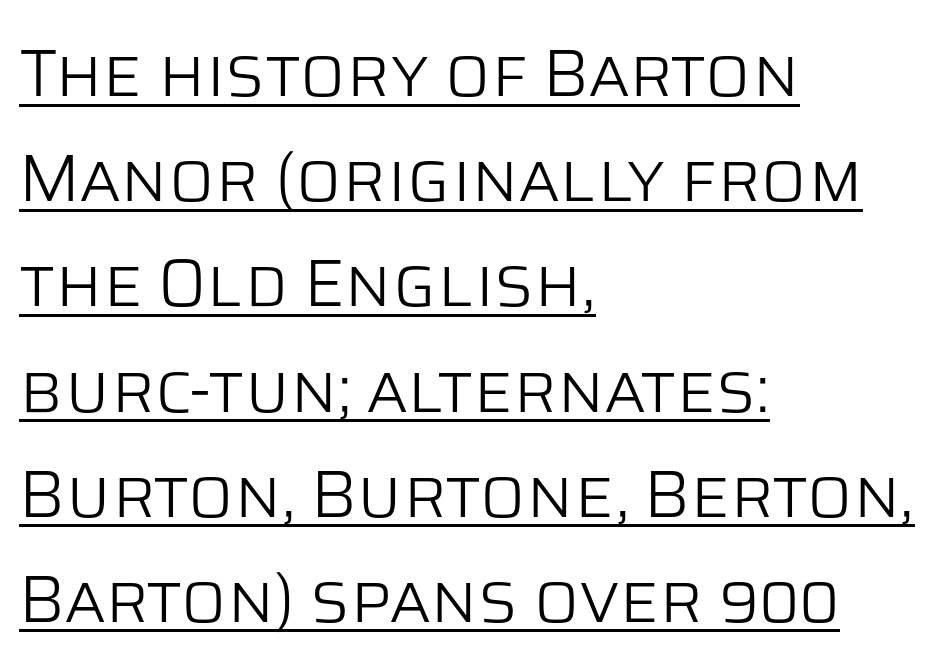
Q: Is the text bold? A: No.
Q: Is the text italic (slanted)? A: No, it is upright.
Q: Is the typeface a serif or a sans-serif typeface? A: Sans-serif.
Q: Is the text underlined? A: Yes.
Q: How is the paragraph aligned? A: Left-aligned.
Q: Is the spacing between letters normal or unusually wide? A: Normal.
Q: Is the spacing between lines tight, normal or loose? A: Normal.
Q: Width (condensed, normal, or wide)? A: Normal.
Q: Stroke contrast? A: Low.
Q: x-height? A: Large.
Q: Monospaced? A: No.
